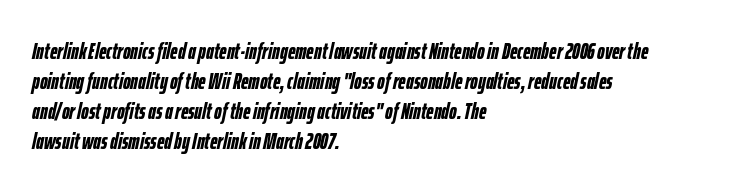
The letterforms sit shoulder to shoulder at normal distance. Horizontal bands of white between lines are of average thickness. Reading down the block, your eye returns to a fixed left position each line. The space directly below the letters is spotless.
